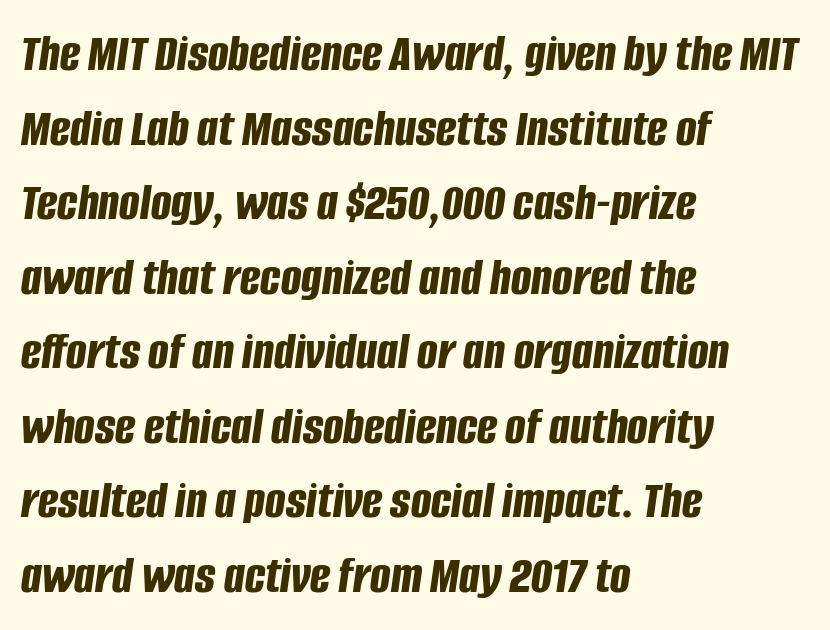
The image shows 54 px bold, condensed type, italic (leaning right); set left-aligned, normal line spacing (1.38x), normal letter spacing, not underlined; low stroke contrast and a large x-height.
